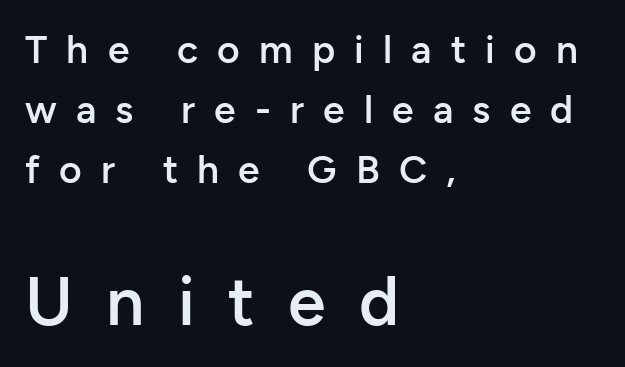
{"serif": "no", "italic": "no", "bold": "semi", "weight": "semibold", "width": "normal", "stroke_contrast": "low", "x_height": "medium", "monospaced": "no", "underline": "no", "align": "left", "line_spacing": "normal", "line_spacing_ratio": 1.54, "letter_spacing": "wide", "letter_spacing_em": 0.49, "larger_block": "second", "size_ratio": 1.74, "glyph_px": 68}
